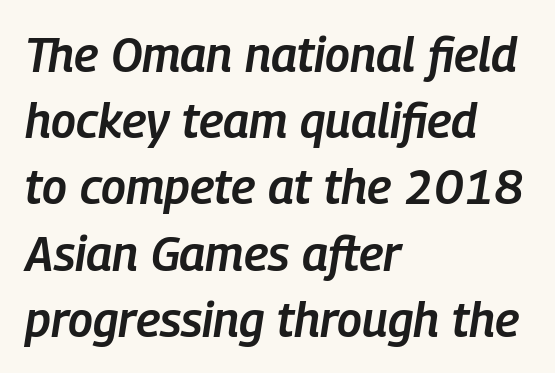
{"italic": "yes", "lean": "right", "slant_degrees": 9, "bold": "semi", "weight": "semibold", "width": "condensed", "stroke_contrast": "low", "x_height": "medium", "monospaced": "no", "underline": "no", "align": "left", "line_spacing": "normal", "line_spacing_ratio": 1.38, "letter_spacing": "normal", "letter_spacing_em": 0.0, "glyph_px": 48}
